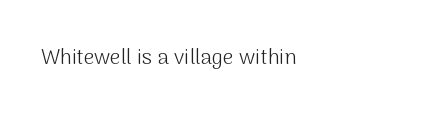
Q: Is the text bold? A: No.
Q: Is the text italic (slanted)? A: No, it is upright.
Q: Is the text underlined? A: No.
Q: How is the paragraph aligned? A: Left-aligned.
Q: Is the spacing between letters normal or unusually wide? A: Normal.
